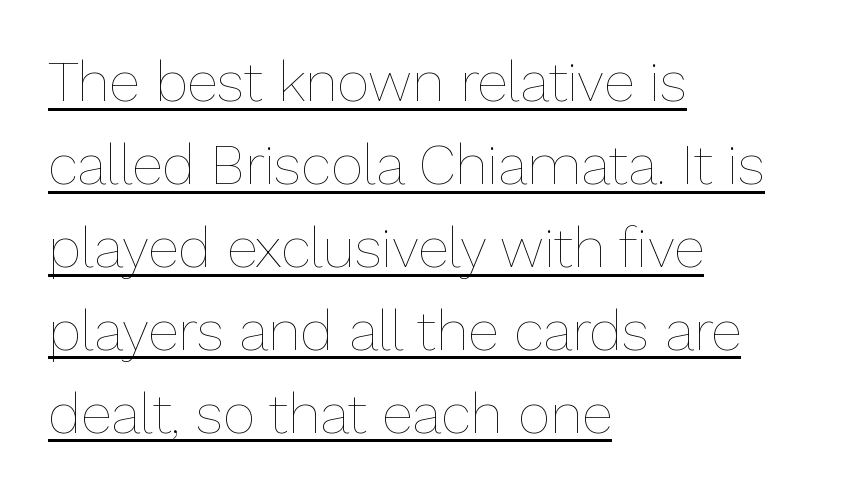
The image shows 56 px thin type, upright; set left-aligned, normal line spacing (1.48x), normal letter spacing, underlined; low stroke contrast and a medium x-height.
